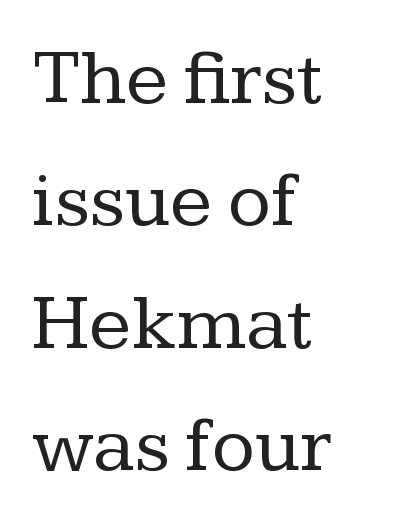
Q: Is the text bold? A: No.
Q: Is the text italic (slanted)? A: No, it is upright.
Q: Is the typeface a serif or a sans-serif typeface? A: Serif.
Q: Is the text underlined? A: No.
Q: How is the paragraph aligned? A: Left-aligned.
Q: Is the spacing between letters normal or unusually wide? A: Normal.
Q: Is the spacing between lines tight, normal or loose? A: Normal.
Q: Width (condensed, normal, or wide)? A: Normal.
Q: Stroke contrast? A: Low.
Q: x-height? A: Medium.
Q: Monospaced? A: No.
